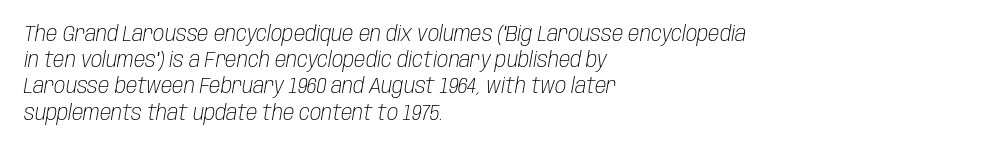
Only glyphs here, with clear space below each row. The designer left line spacing at the default. The setting favours the left margin, as ordinary paragraphs usually do. The font is comparable to plain body text, perhaps lighter. Nothing unusual about the tracking: characters are spaced as the font intends.
